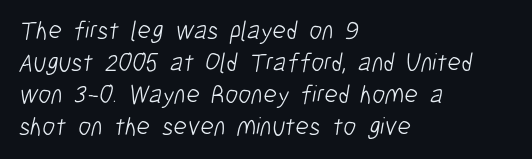
The image shows 26 px text type; set left-aligned, line spacing 1.23x, normal letter spacing, not underlined.
